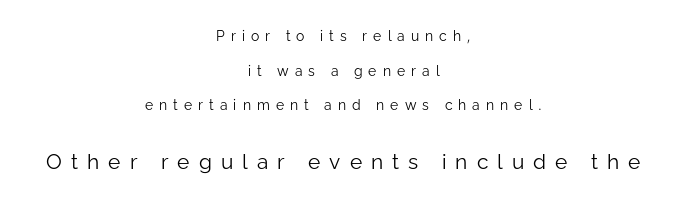
The image shows 21 px text type, upright; set centered, loose line spacing (2.48x), unusually wide letter spacing (+0.43 em), not underlined; the second (bottom) block is 1.5x larger.
